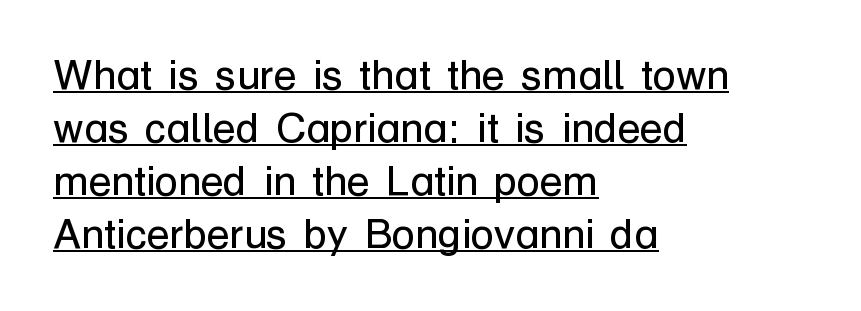
Q: Is the text bold? A: No.
Q: Is the text italic (slanted)? A: No, it is upright.
Q: Is the typeface a serif or a sans-serif typeface? A: Sans-serif.
Q: Is the text underlined? A: Yes.
Q: How is the paragraph aligned? A: Left-aligned.
Q: Is the spacing between letters normal or unusually wide? A: Normal.
Q: Is the spacing between lines tight, normal or loose? A: Normal.
Q: Width (condensed, normal, or wide)? A: Normal.
Q: Stroke contrast? A: Low.
Q: x-height? A: Medium.
Q: Monospaced? A: No.
